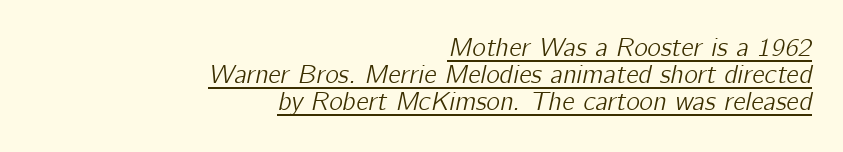
Q: Is the text italic (slanted)? A: Yes, it leans right by about 12 degrees.
Q: Is the text underlined? A: Yes.
Q: How is the paragraph aligned? A: Right-aligned.
Q: Is the spacing between letters normal or unusually wide? A: Normal.
Q: Is the spacing between lines tight, normal or loose? A: Tight.
